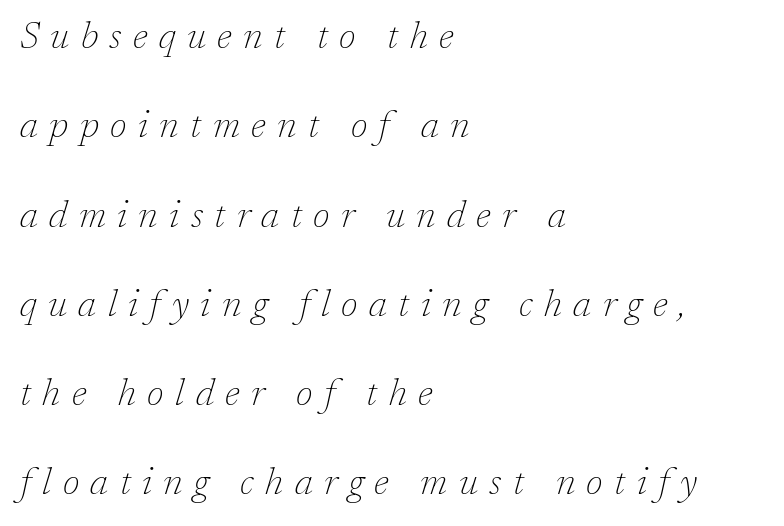
{"serif": "yes", "italic": "yes", "lean": "right", "slant_degrees": 17, "bold": "no", "weight": "thin", "width": "normal", "stroke_contrast": "low", "x_height": "medium", "monospaced": "no", "underline": "no", "align": "left", "line_spacing": "loose", "line_spacing_ratio": 2.35, "letter_spacing": "wide", "letter_spacing_em": 0.3, "glyph_px": 38}
